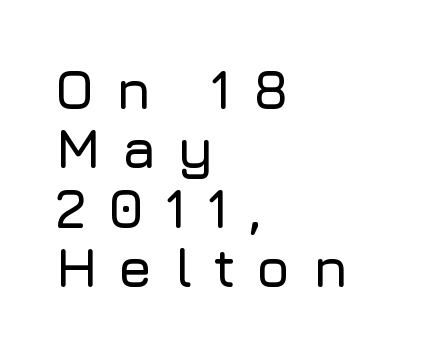
To sum up the face: it is a sans, with no serifs. Is this a fixed-width face? No — the glyphs have proportional, varying widths. No word sits above an underline. Italic: no, the glyphs are upright roman. Short and long lines alike share a common starting point at left.
